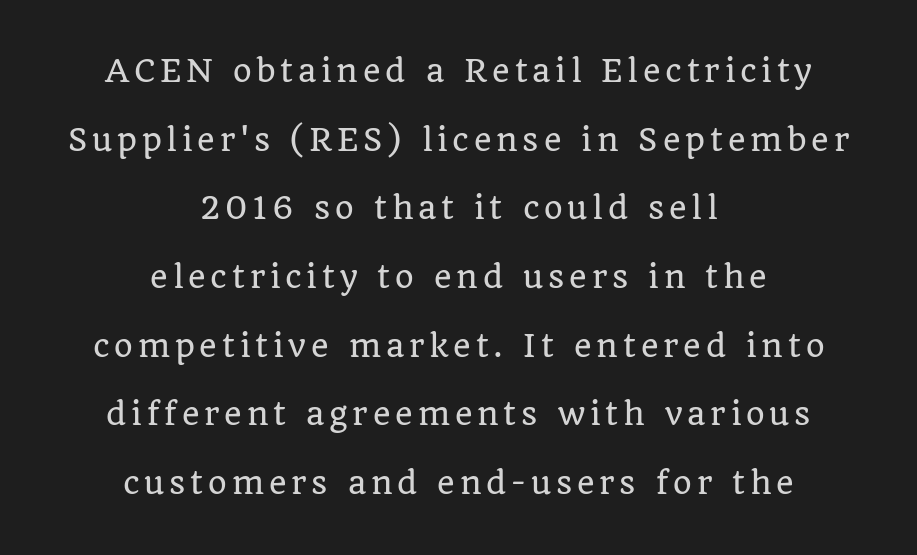
Rule under the text: the space is simply empty. The compositor balanced each line on the midline. The type sits square on the baseline with zero lean. Does the leading feel generous? Absolutely, it's lavish. Old-style or modern, the face here clearly has serifs. Character widths vary here, with narrow letters taking less room than wide ones.
